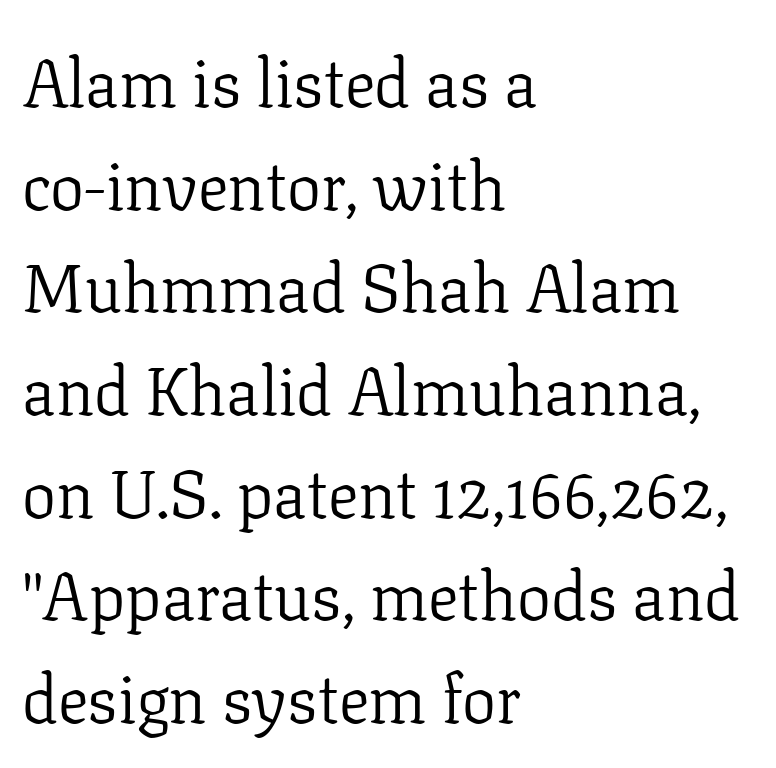
{"serif": "yes", "italic": "no", "bold": "no", "weight": "light", "width": "normal", "stroke_contrast": "low", "x_height": "medium", "monospaced": "no", "underline": "no", "align": "left", "line_spacing": "normal", "line_spacing_ratio": 1.51, "letter_spacing": "normal", "letter_spacing_em": 0.0, "glyph_px": 68}
